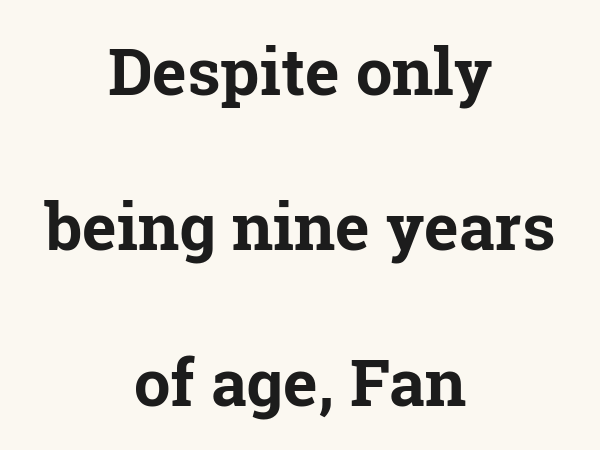
The image shows 65 px bold serif type, upright; set centered, loose line spacing (2.39x), normal letter spacing, not underlined; low stroke contrast and a medium x-height.
